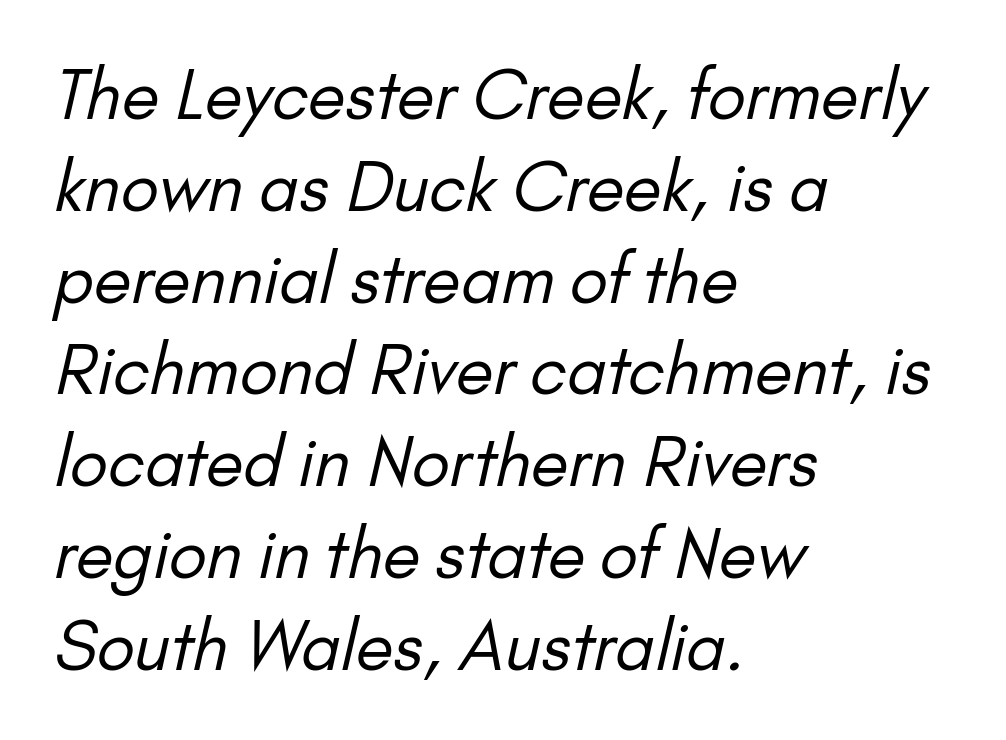
Q: Is the text bold? A: No.
Q: Is the typeface a serif or a sans-serif typeface? A: Sans-serif.
Q: Is the text underlined? A: No.
Q: How is the paragraph aligned? A: Left-aligned.
Q: Is the spacing between letters normal or unusually wide? A: Normal.
Q: Is the spacing between lines tight, normal or loose? A: Normal.
Q: Width (condensed, normal, or wide)? A: Normal.
Q: Stroke contrast? A: Low.
Q: x-height? A: Small.
Q: Monospaced? A: No.
